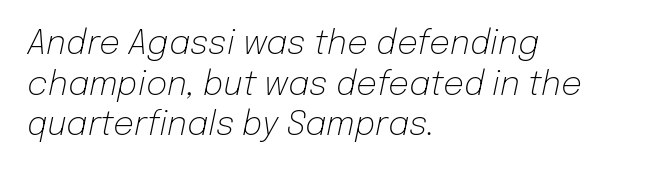
Underlining? Definitely not there. Here the glyphs are tracked normally, forming tight word shapes. You could not count columns in this text — the font is proportionally spaced. Where is the straight margin? On the left.
